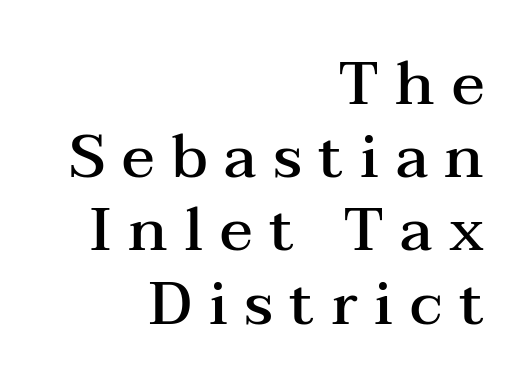
Q: Is the text bold? A: Semi-bold.
Q: Is the text italic (slanted)? A: No, it is upright.
Q: Is the typeface a serif or a sans-serif typeface? A: Serif.
Q: Is the text underlined? A: No.
Q: How is the paragraph aligned? A: Right-aligned.
Q: Is the spacing between letters normal or unusually wide? A: Unusually wide.
Q: Width (condensed, normal, or wide)? A: Wide.
Q: Stroke contrast? A: Medium.
Q: x-height? A: Medium.
Q: Monospaced? A: No.
